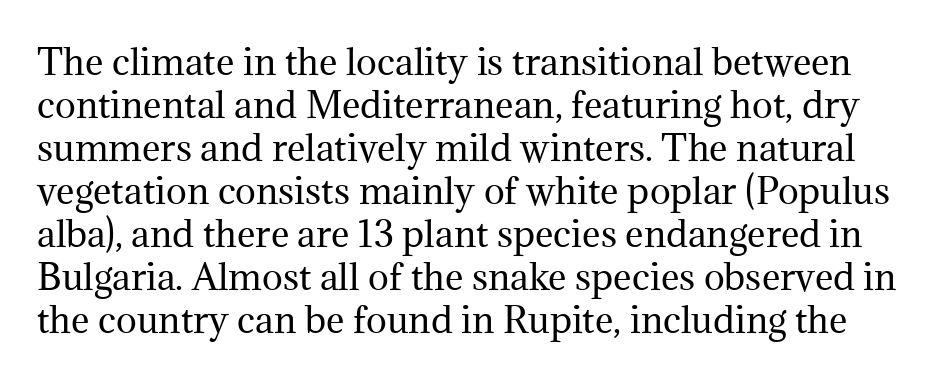
{"serif": "yes", "italic": "no", "bold": "no", "weight": "regular", "width": "normal", "stroke_contrast": "medium", "x_height": "medium", "monospaced": "no", "underline": "no", "line_spacing_ratio": 1.23, "letter_spacing": "normal", "letter_spacing_em": 0.0, "glyph_px": 35}
